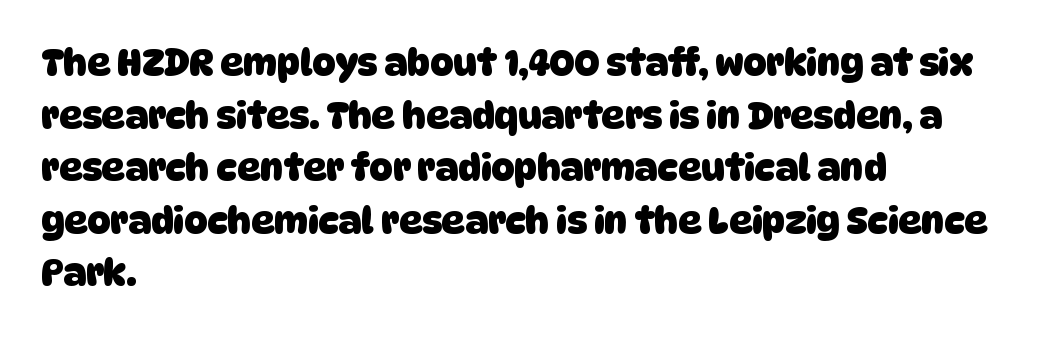
The image shows 36 px heavy sans-serif type; set left-aligned, normal line spacing (1.46x), normal letter spacing, not underlined; low stroke contrast and a large x-height.
